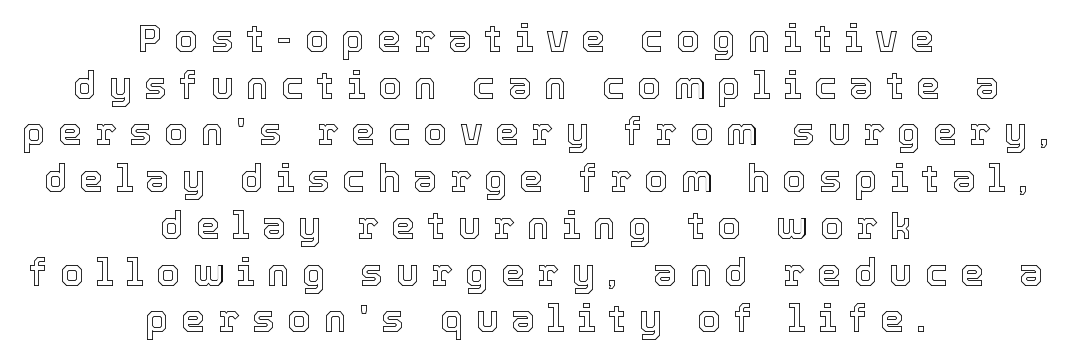
Q: Is the text italic (slanted)? A: No, it is upright.
Q: Is the text underlined? A: No.
Q: How is the paragraph aligned? A: Centered.
Q: Is the spacing between letters normal or unusually wide? A: Unusually wide.
Q: Width (condensed, normal, or wide)? A: Normal.
Q: x-height? A: Medium.
Q: Monospaced? A: No.
